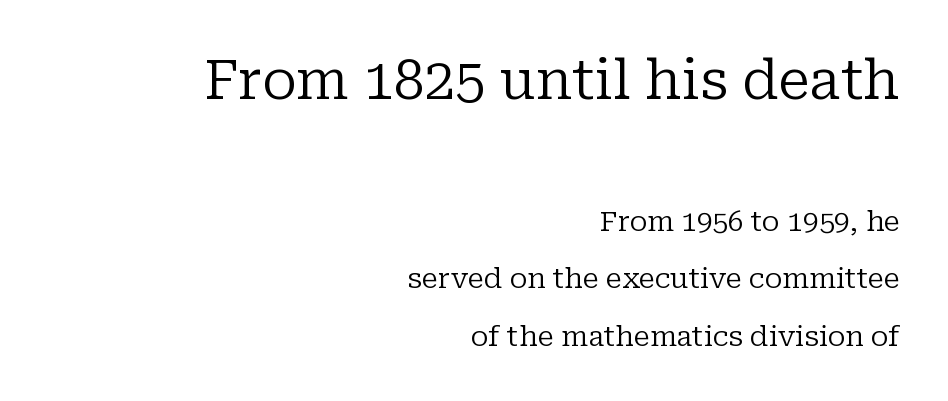
The image shows 55 px regular-weight serif type, upright; set right-aligned, loose line spacing (2.05x), normal letter spacing, not underlined; the first (top) block is 1.96x larger; low stroke contrast and a medium x-height.
